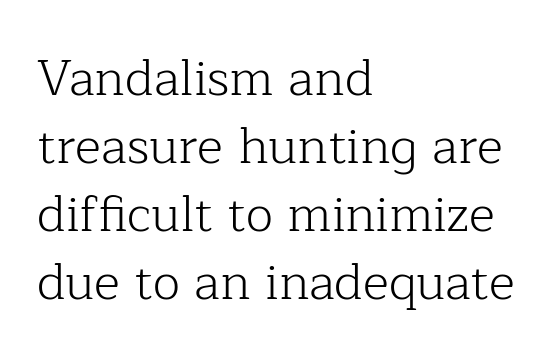
Counters stay open thanks to moderate or lighter strokes. A bare baseline throughout the passage. Looks like regular typesetting: each glyph gets only the width it needs. A classic flush-left, rag-right setting is used for this passage. A typesetter would call this zero additional tracking.
